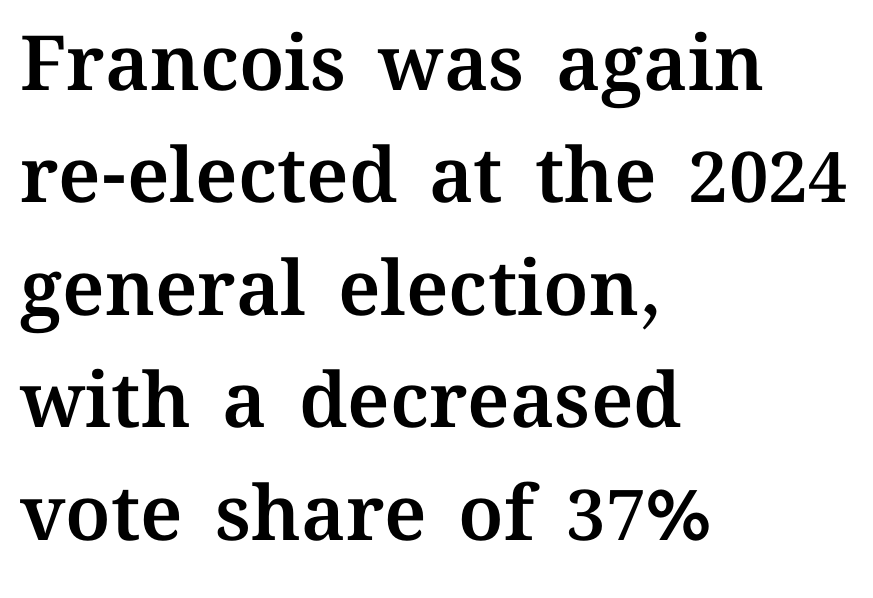
A typesetter would call this leading conventional body-copy spacing. The letters advance in unequal steps, a hallmark of proportional type. The string is rendered with underlining switched off. Posture: straight, roman, zero tilt. The passage is arranged the way most books set body copy — flush left.
